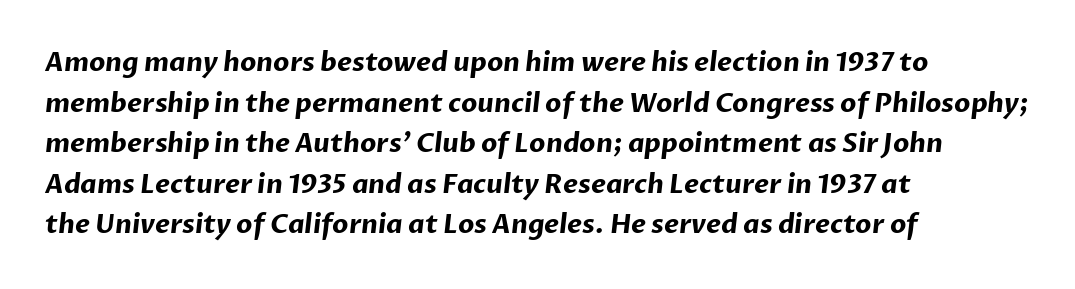
Q: Is the text bold? A: Yes.
Q: Is the text underlined? A: No.
Q: How is the paragraph aligned? A: Left-aligned.
Q: Is the spacing between letters normal or unusually wide? A: Normal.
Q: Is the spacing between lines tight, normal or loose? A: Normal.
